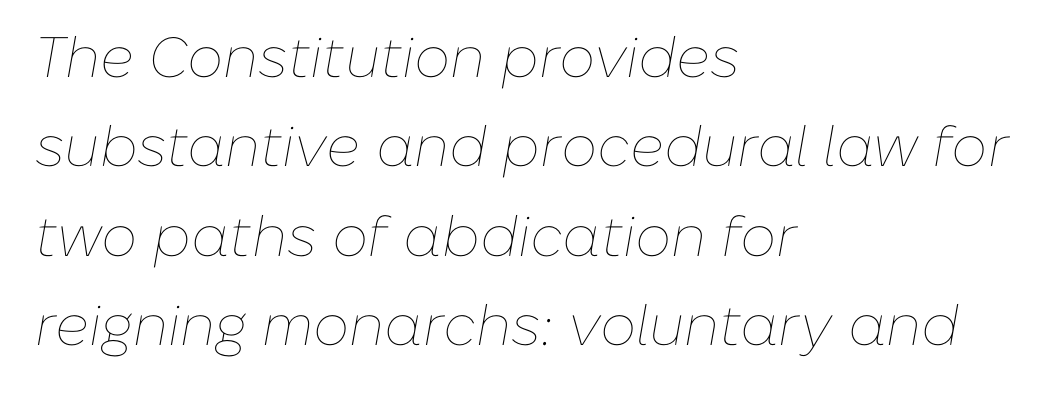
Notice how the passage keeps a crisp vertical edge on the left only. Each letter keeps its own natural width here, so spacing adapts to shape. This is oblique type, the kind used for emphasis or titles. Honestly, the letter spacing is just normal — you wouldn't notice it. Weight class: somewhere from thin through regular. The rows are spaced the way most documents space them.
